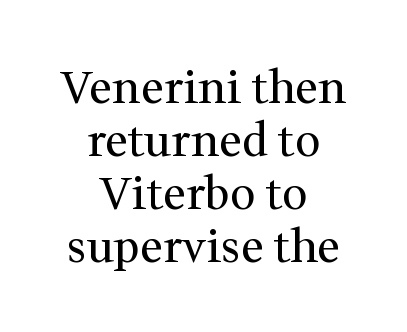
Nobody touched the tracking dial on this one. Weight: regular or lighter. A serif font was chosen for this passage. Italic? Not at all — the glyphs are vertical.
